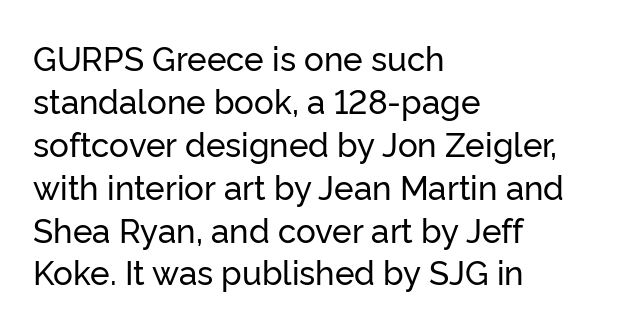
Think of a printed novel: that variable character pitch is what you see here. How would I describe the line gaps? Plain and ordinary. A typesetter would mark this as roman, not italic. Nope, no serifs anywhere on these letters.
